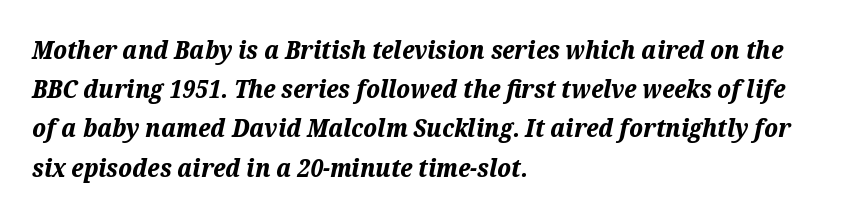
{"italic": "yes", "lean": "right", "slant_degrees": 12, "bold": "yes", "underline": "no", "align": "left", "line_spacing": "normal", "line_spacing_ratio": 1.57, "letter_spacing": "normal", "letter_spacing_em": 0.0, "glyph_px": 25}
